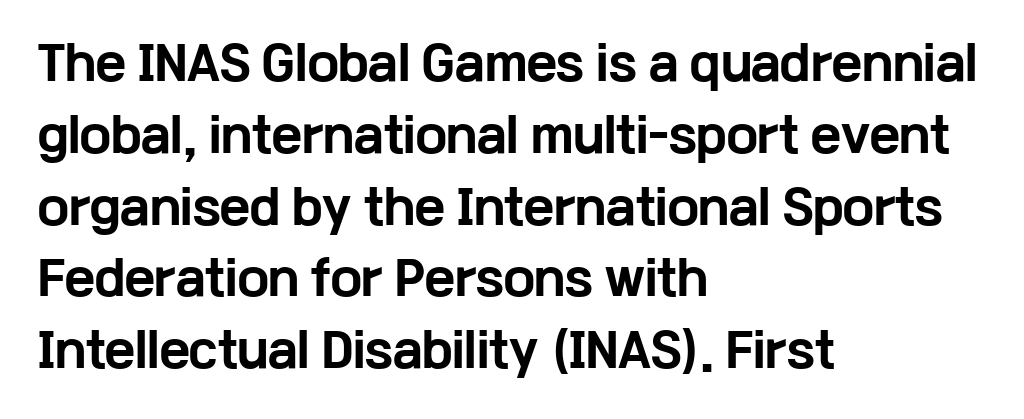
The image shows 46 px bold, wide sans-serif type, upright; set left-aligned, normal line spacing (1.56x), normal letter spacing, not underlined; low stroke contrast and a medium x-height.
